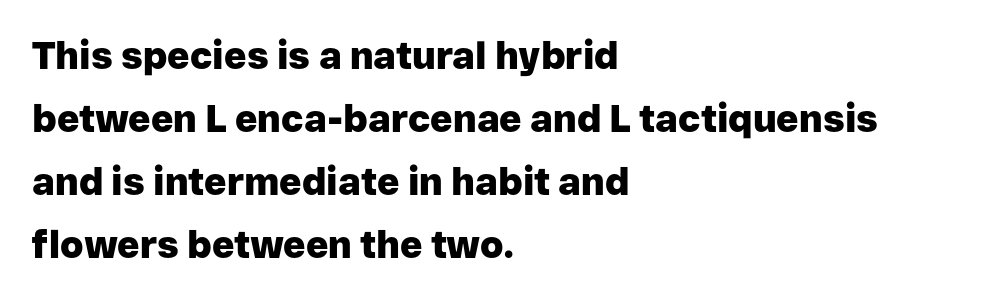
The image shows 38 px heavy sans-serif type, upright; set left-aligned, normal line spacing (1.66x), normal letter spacing, not underlined; low stroke contrast and a medium x-height.
